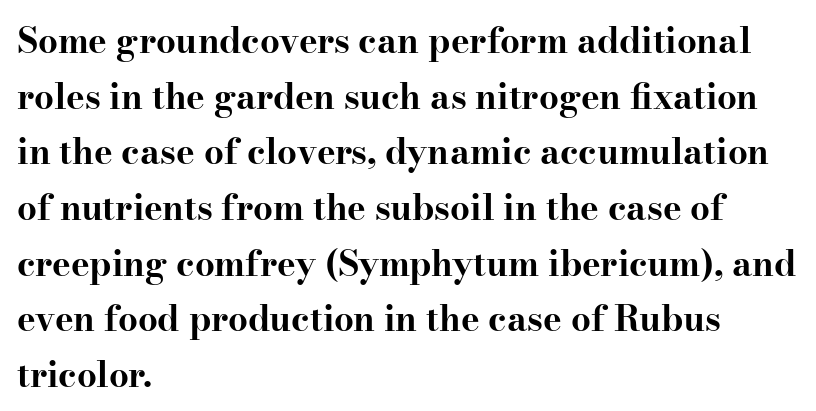
Q: Is the text bold? A: Yes.
Q: Is the text italic (slanted)? A: No, it is upright.
Q: Is the typeface a serif or a sans-serif typeface? A: Serif.
Q: Is the text underlined? A: No.
Q: How is the paragraph aligned? A: Left-aligned.
Q: Is the spacing between letters normal or unusually wide? A: Normal.
Q: Is the spacing between lines tight, normal or loose? A: Normal.
Q: Width (condensed, normal, or wide)? A: Wide.
Q: Stroke contrast? A: High.
Q: x-height? A: Small.
Q: Monospaced? A: No.
